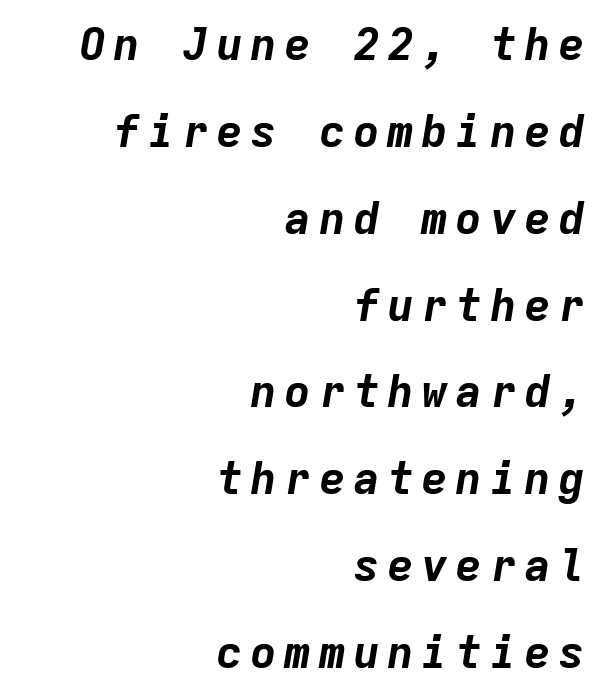
Teacher's note: observe the even right margin — that is flush-right alignment. As a designer I'd log this as weight 700, bold. Decoration check: the copy has no underline. An italicized treatment has been applied to the whole sample. The letters march in equal steps, a hallmark of fixed-pitch type.
